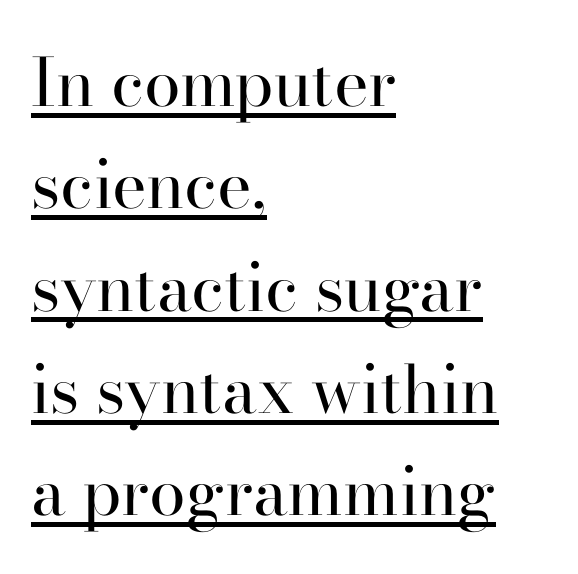
The image shows 66 px regular-weight serif type, upright; set left-aligned, normal line spacing (1.55x), normal letter spacing, underlined; high stroke contrast and a small x-height.
